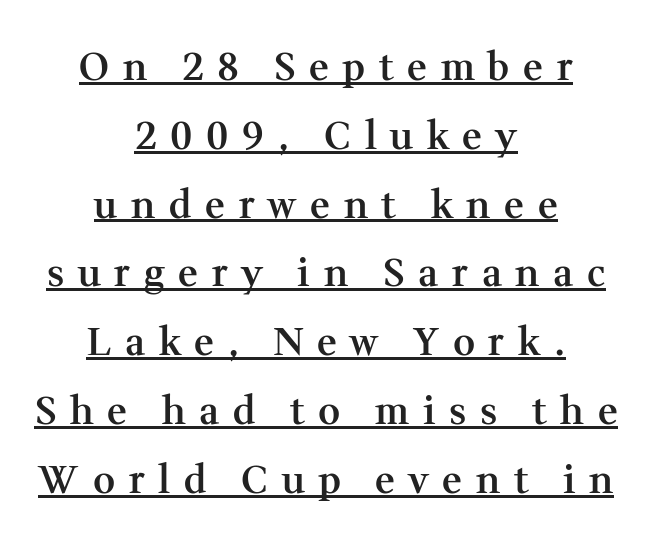
Q: Is the text bold? A: Semi-bold.
Q: Is the text italic (slanted)? A: No, it is upright.
Q: Is the typeface a serif or a sans-serif typeface? A: Serif.
Q: Is the text underlined? A: Yes.
Q: How is the paragraph aligned? A: Centered.
Q: Is the spacing between letters normal or unusually wide? A: Unusually wide.
Q: Width (condensed, normal, or wide)? A: Normal.
Q: Stroke contrast? A: Medium.
Q: x-height? A: Medium.
Q: Monospaced? A: No.
